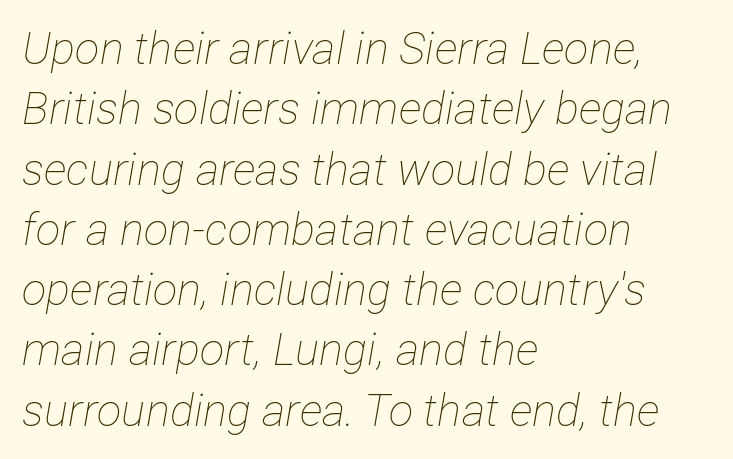
The image shows 45 px thin, condensed type, italic (leaning right); set left-aligned, normal line spacing (1.34x), normal letter spacing, not underlined; low stroke contrast and a medium x-height.
